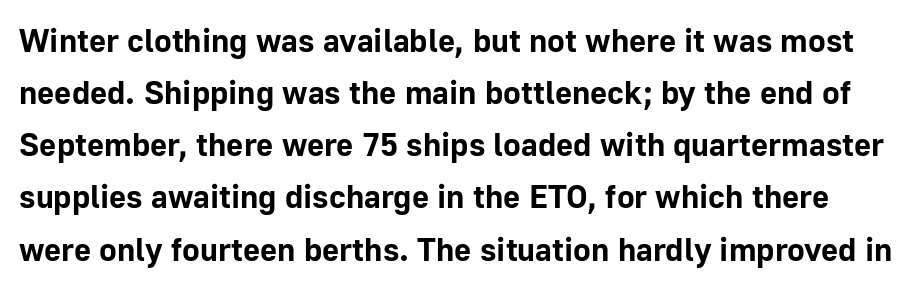
Honestly, the row spacing looks completely unremarkable. Quick note: underline off. Is the letter spacing exaggerated? No — it looks like the ordinary default. A dark, heavy texture on the line: the type is bold. Letterform terminals end flat and unadorned throughout the passage.
